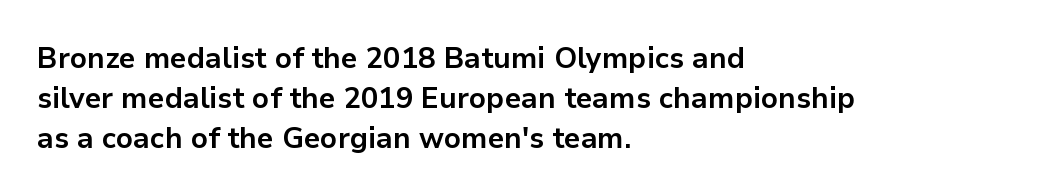
The strokes are fattened all the way to bold. The passage shown is typeset with a sans-serif family. A roman cut, with each character standing at attention. Spacing verdict: proportional, widths tailored to each character. Decoration check: the copy has no underline. What stands out about the letter spacing? Nothing — it is the standard amount.
